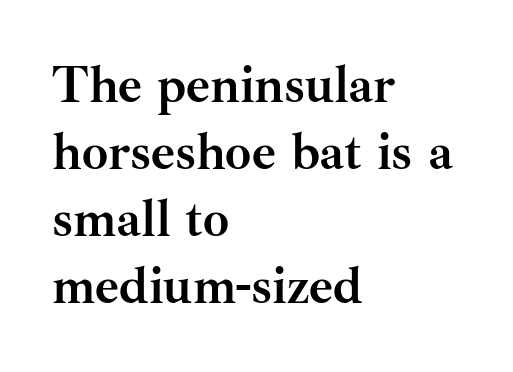
The image shows 52 px semibold serif type, upright; set left-aligned, normal line spacing (1.29x), normal letter spacing, not underlined; medium stroke contrast and a small x-height.
